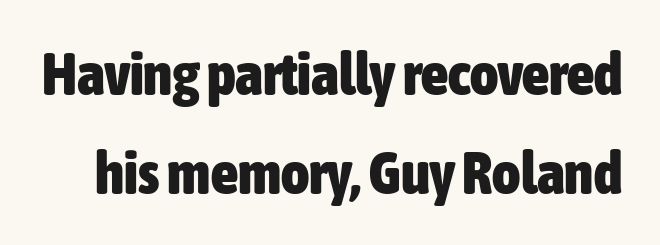
Q: Is the text bold? A: Yes.
Q: Is the text italic (slanted)? A: No, it is upright.
Q: Is the typeface a serif or a sans-serif typeface? A: Sans-serif.
Q: Is the text underlined? A: No.
Q: Is the spacing between letters normal or unusually wide? A: Normal.
Q: Is the spacing between lines tight, normal or loose? A: Normal.
Q: Width (condensed, normal, or wide)? A: Condensed.
Q: Stroke contrast? A: Low.
Q: x-height? A: Medium.
Q: Monospaced? A: No.
